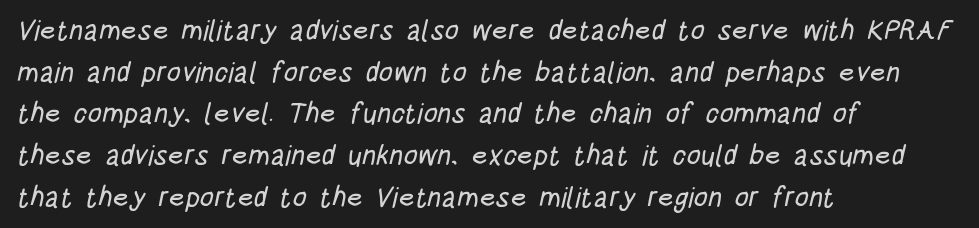
Q: Is the typeface a serif or a sans-serif typeface? A: Sans-serif.
Q: Is the text underlined? A: No.
Q: How is the paragraph aligned? A: Left-aligned.
Q: Is the spacing between letters normal or unusually wide? A: Normal.
Q: Is the spacing between lines tight, normal or loose? A: Normal.
Q: Width (condensed, normal, or wide)? A: Condensed.
Q: Stroke contrast? A: Low.
Q: x-height? A: Large.
Q: Monospaced? A: No.
